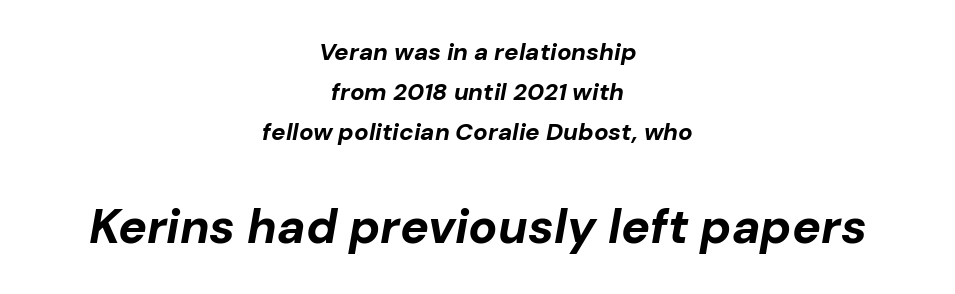
The image shows 48 px bold type, italic (leaning right); set centered, normal line spacing (1.67x), normal letter spacing, not underlined; the second (bottom) block is 2.0x larger; low stroke contrast and a medium x-height.
